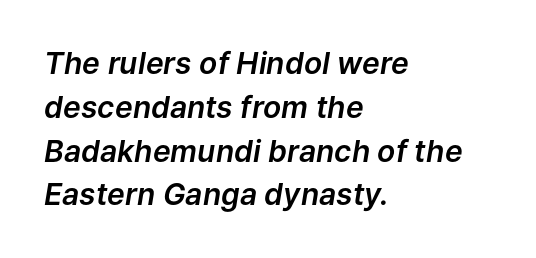
{"italic": "yes", "lean": "right", "slant_degrees": 9, "width": "normal", "stroke_contrast": "low", "x_height": "medium", "monospaced": "no", "underline": "no", "align": "left", "line_spacing": "normal", "line_spacing_ratio": 1.46, "letter_spacing": "normal", "letter_spacing_em": 0.0, "glyph_px": 30}
